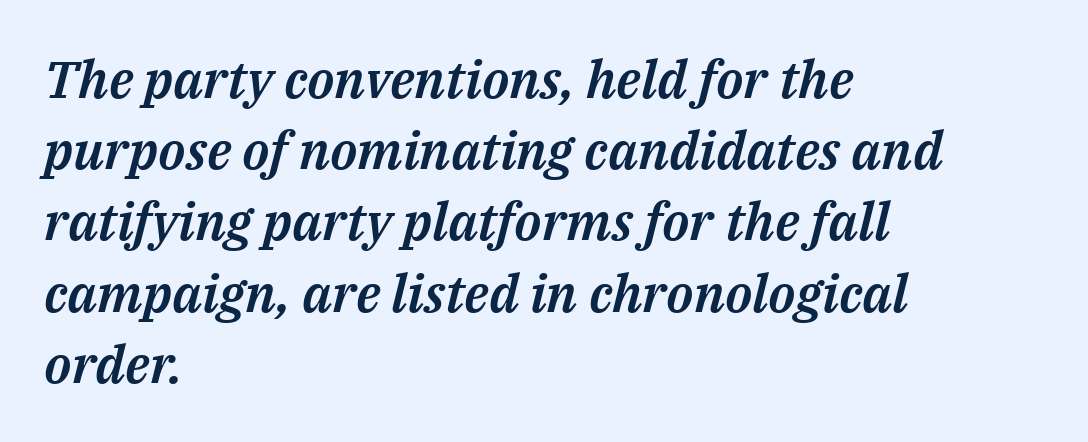
Q: Is the text italic (slanted)? A: Yes, it leans right by about 14 degrees.
Q: Is the text underlined? A: No.
Q: How is the paragraph aligned? A: Left-aligned.
Q: Is the spacing between letters normal or unusually wide? A: Normal.
Q: Is the spacing between lines tight, normal or loose? A: Normal.
Q: Width (condensed, normal, or wide)? A: Normal.
Q: Stroke contrast? A: Medium.
Q: x-height? A: Medium.
Q: Monospaced? A: No.
